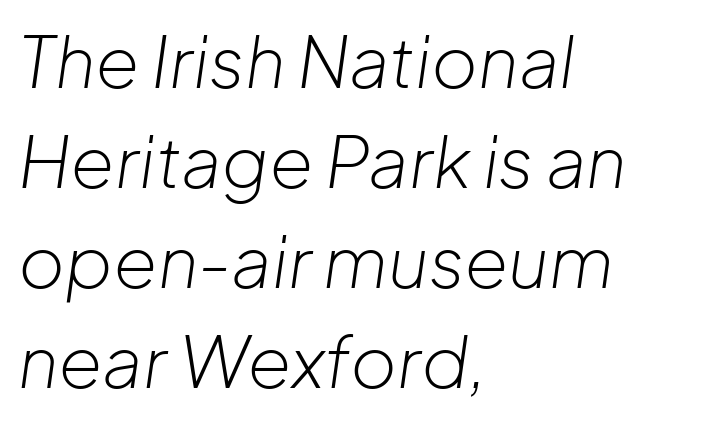
Q: Is the text bold? A: No.
Q: Is the text italic (slanted)? A: Yes, it leans right by about 8 degrees.
Q: Is the text underlined? A: No.
Q: How is the paragraph aligned? A: Left-aligned.
Q: Is the spacing between letters normal or unusually wide? A: Normal.
Q: Is the spacing between lines tight, normal or loose? A: Normal.
Q: Width (condensed, normal, or wide)? A: Normal.
Q: Stroke contrast? A: Low.
Q: x-height? A: Medium.
Q: Monospaced? A: No.
